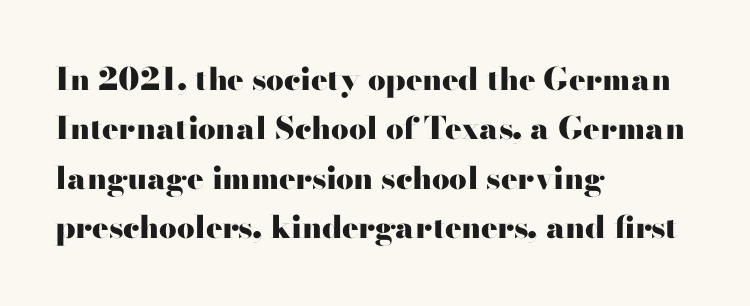
The image shows 31 px heavy, wide serif type, upright; set left-aligned, normal line spacing (1.59x), normal letter spacing, not underlined; high stroke contrast and a small x-height.
